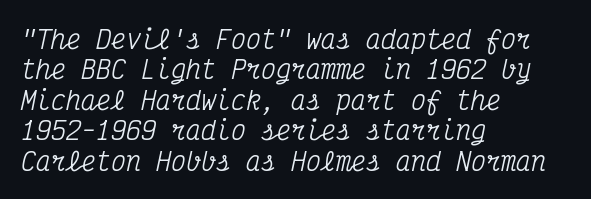
Layout note: lines flush left. The passage shown leans; its letterforms are oblique. Here the glyphs are tracked normally, forming tight word shapes. Underline: absent.
